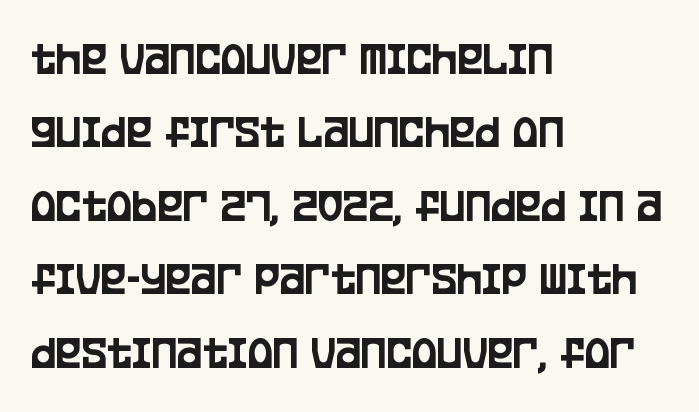
The typography opts for an upright posture over an oblique one. This rendering leaves character spacing at its baseline value. This sample has the flowing, uneven cadence of proportional lettering. The rag falls on the right side of this text block. Each new line begins a customary step beneath the previous one.
